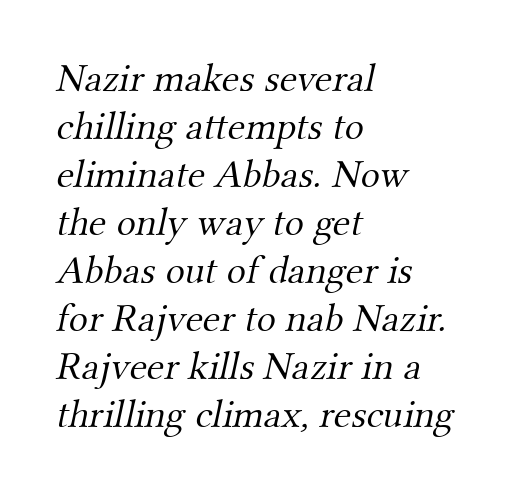
Q: Is the text bold? A: No.
Q: Is the typeface a serif or a sans-serif typeface? A: Serif.
Q: Is the text underlined? A: No.
Q: How is the paragraph aligned? A: Left-aligned.
Q: Is the spacing between letters normal or unusually wide? A: Normal.
Q: Width (condensed, normal, or wide)? A: Normal.
Q: Stroke contrast? A: Medium.
Q: x-height? A: Small.
Q: Monospaced? A: No.
